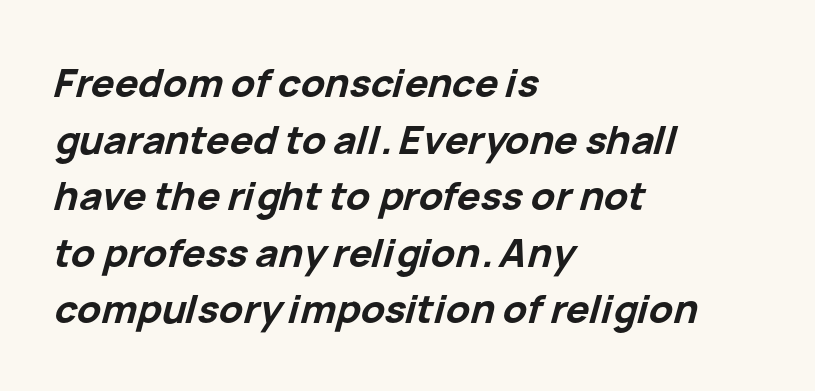
Q: Is the text bold? A: Yes.
Q: Is the text italic (slanted)? A: Yes, it leans right by about 15 degrees.
Q: Is the text underlined? A: No.
Q: How is the paragraph aligned? A: Left-aligned.
Q: Is the spacing between letters normal or unusually wide? A: Normal.
Q: Is the spacing between lines tight, normal or loose? A: Normal.
Q: Width (condensed, normal, or wide)? A: Normal.
Q: Stroke contrast? A: Low.
Q: x-height? A: Medium.
Q: Monospaced? A: No.
